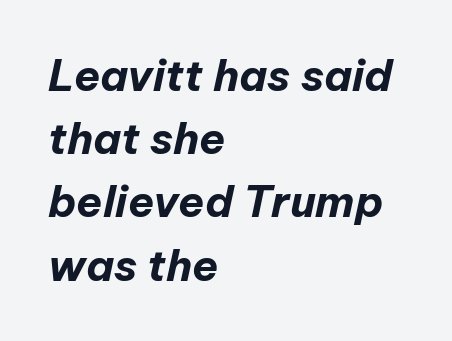
Visually the block forms a straight wall on the left and a jagged coastline on the right. The letters advance in unequal steps, a hallmark of proportional type. Just letters on the line, the space beneath them empty. I'd describe the lettering as bold — thick and assertive. The type is set solid horizontally, with unmodified tracking.
